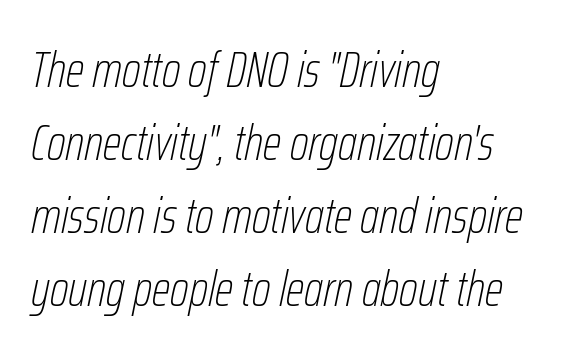
Q: Is the text bold? A: No.
Q: Is the text italic (slanted)? A: Yes, it leans right by about 12 degrees.
Q: Is the text underlined? A: No.
Q: How is the paragraph aligned? A: Left-aligned.
Q: Is the spacing between letters normal or unusually wide? A: Normal.
Q: Is the spacing between lines tight, normal or loose? A: Normal.
Q: Width (condensed, normal, or wide)? A: Condensed.
Q: Stroke contrast? A: Low.
Q: x-height? A: Medium.
Q: Monospaced? A: No.
